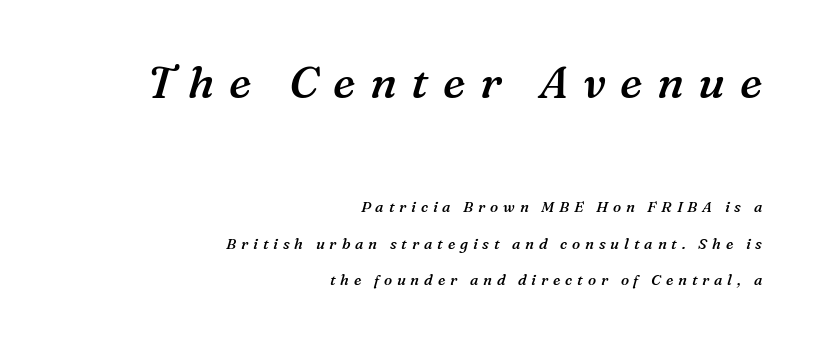
The image shows 45 px semibold serif type, italic (leaning right); set right-aligned, loose line spacing (2.41x), unusually wide letter spacing (+0.32 em), not underlined; the first (top) block is 3.0x larger; medium stroke contrast and a medium x-height.
